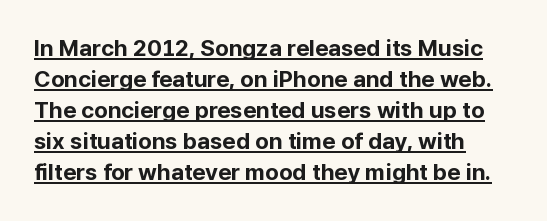
Letter spacing: default. Every character sits straight up, as roman type does. Students, observe the line beneath the letters — that is underlining. The designer left line spacing at the default.
